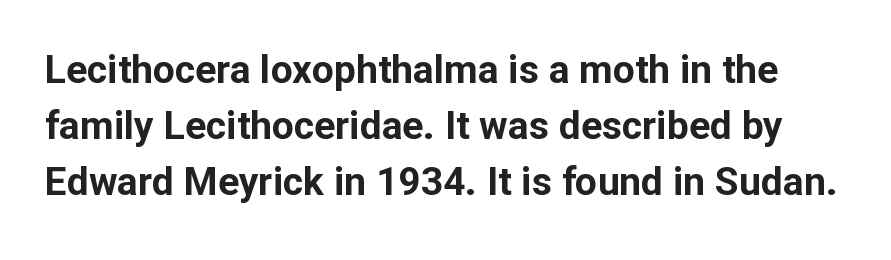
The image shows 39 px bold sans-serif type, upright; set normal line spacing (1.44x), normal letter spacing, not underlined; low stroke contrast and a medium x-height.
